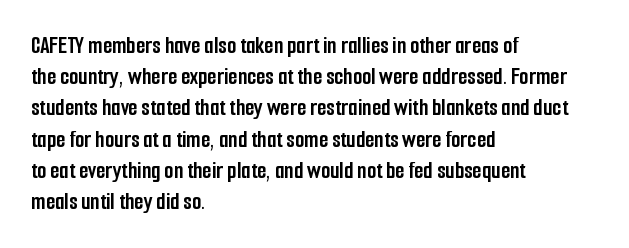
The image shows 24 px bold type, upright; set left-aligned, normal line spacing (1.3x), normal letter spacing, not underlined.
